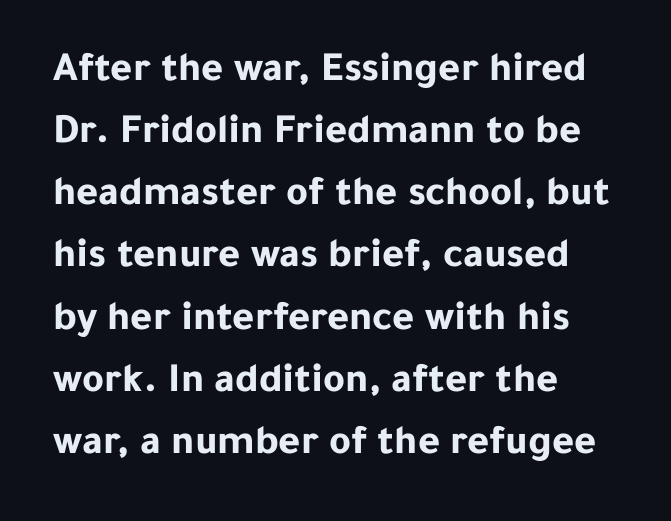
Q: Is the text bold? A: Yes.
Q: Is the text italic (slanted)? A: No, it is upright.
Q: Is the typeface a serif or a sans-serif typeface? A: Sans-serif.
Q: Is the text underlined? A: No.
Q: How is the paragraph aligned? A: Left-aligned.
Q: Is the spacing between letters normal or unusually wide? A: Normal.
Q: Is the spacing between lines tight, normal or loose? A: Normal.
Q: Width (condensed, normal, or wide)? A: Normal.
Q: Stroke contrast? A: Low.
Q: x-height? A: Medium.
Q: Monospaced? A: No.
